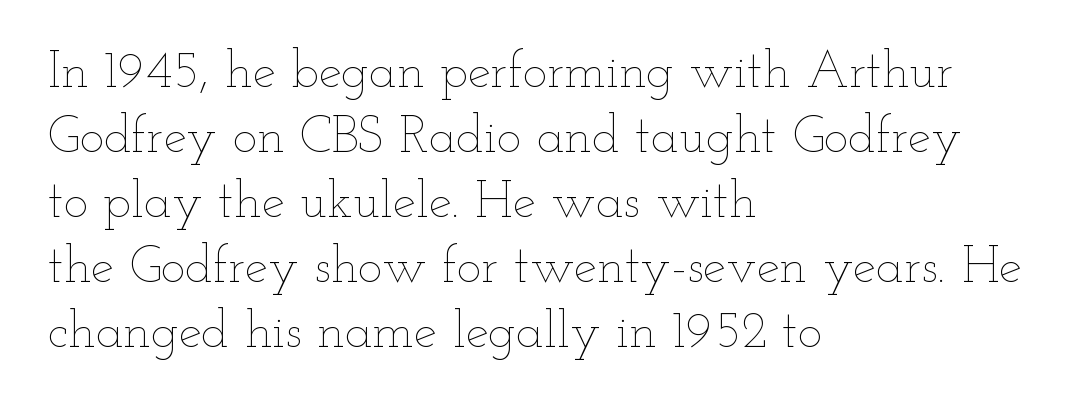
Q: Is the text bold? A: No.
Q: Is the text italic (slanted)? A: No, it is upright.
Q: Is the text underlined? A: No.
Q: How is the paragraph aligned? A: Left-aligned.
Q: Is the spacing between letters normal or unusually wide? A: Normal.
Q: Is the spacing between lines tight, normal or loose? A: Normal.
Q: Width (condensed, normal, or wide)? A: Wide.
Q: Stroke contrast? A: Low.
Q: x-height? A: Small.
Q: Monospaced? A: No.
